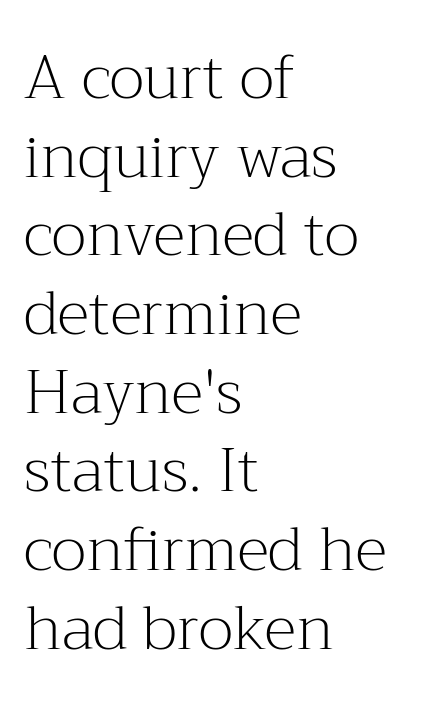
Q: Is the text bold? A: No.
Q: Is the text italic (slanted)? A: No, it is upright.
Q: Is the typeface a serif or a sans-serif typeface? A: Serif.
Q: Is the text underlined? A: No.
Q: How is the paragraph aligned? A: Left-aligned.
Q: Is the spacing between letters normal or unusually wide? A: Normal.
Q: Is the spacing between lines tight, normal or loose? A: Normal.
Q: Width (condensed, normal, or wide)? A: Normal.
Q: Stroke contrast? A: Medium.
Q: x-height? A: Medium.
Q: Monospaced? A: No.
